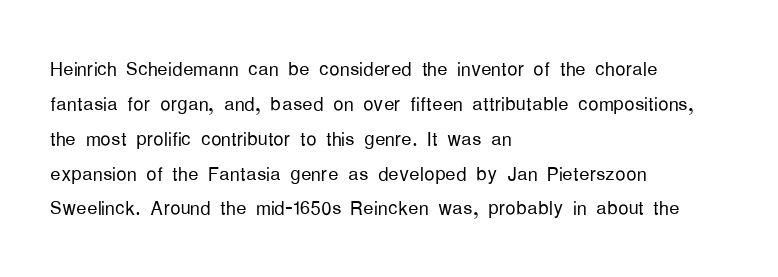
{"italic": "no", "bold": "no", "underline": "no", "align": "left", "line_spacing": "normal", "line_spacing_ratio": 1.34, "letter_spacing": "normal", "letter_spacing_em": 0.0, "glyph_px": 26}
